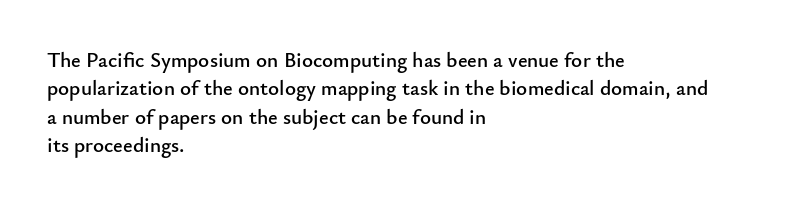
Posture: upright roman. The foot of each line stays bare and open. The passage shown stacks its lines at a standard gap. Alignment: flush left. The horizontal fit of the characters is conventional and even.
